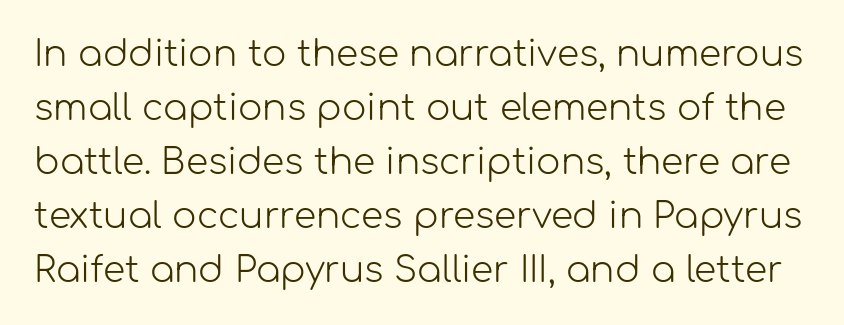
{"serif": "no", "italic": "no", "bold": "no", "weight": "light", "width": "normal", "stroke_contrast": "low", "x_height": "medium", "monospaced": "no", "underline": "no", "line_spacing": "normal", "line_spacing_ratio": 1.5, "letter_spacing": "normal", "letter_spacing_em": 0.0, "glyph_px": 36}
